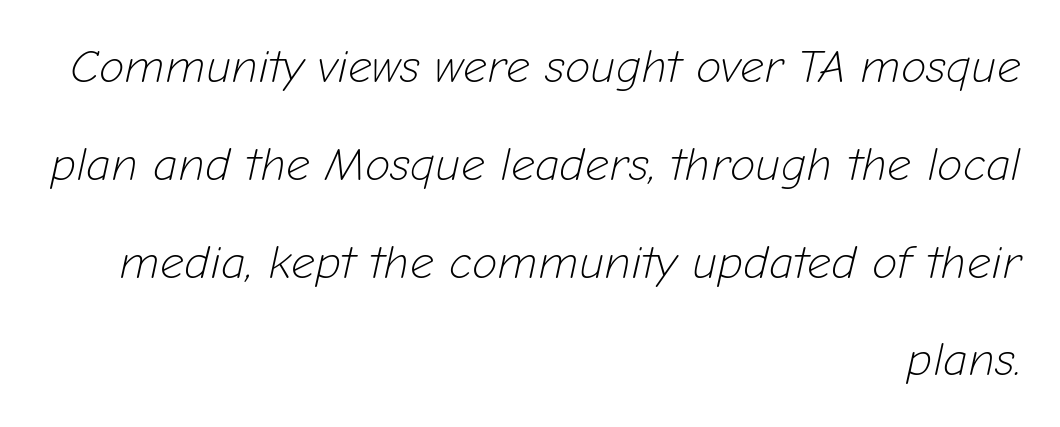
The image shows 47 px light type, italic (leaning right); set right-aligned, loose line spacing (2.08x), normal letter spacing, not underlined; low stroke contrast and a medium x-height.
